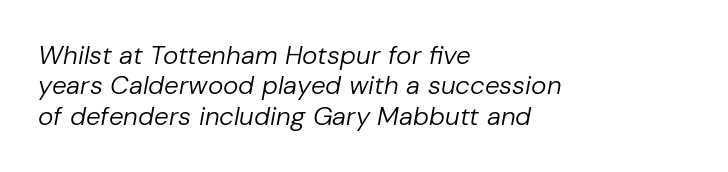
Q: Is the text bold? A: No.
Q: Is the text italic (slanted)? A: Yes, it leans right by about 10 degrees.
Q: Is the text underlined? A: No.
Q: How is the paragraph aligned? A: Left-aligned.
Q: Is the spacing between letters normal or unusually wide? A: Normal.
